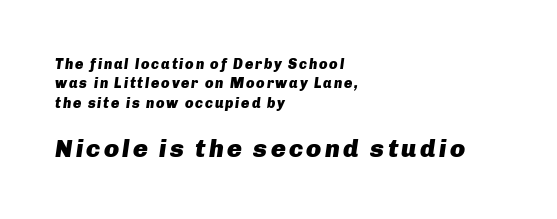
The image shows 25 px bold type, italic (leaning right); set left-aligned, normal line spacing (1.38x), not underlined; the second (bottom) block is 1.79x larger.
